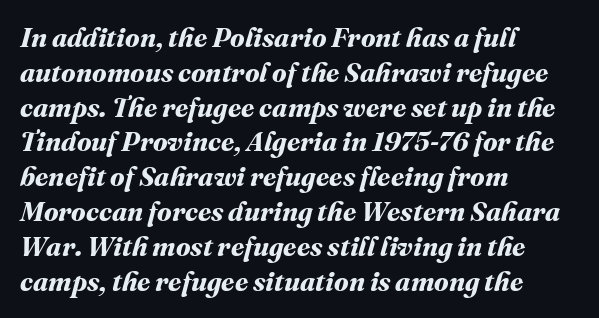
{"bold": "yes", "underline": "no", "align": "left", "line_spacing": "normal", "line_spacing_ratio": 1.29, "letter_spacing": "normal", "letter_spacing_em": 0.0, "glyph_px": 27}
